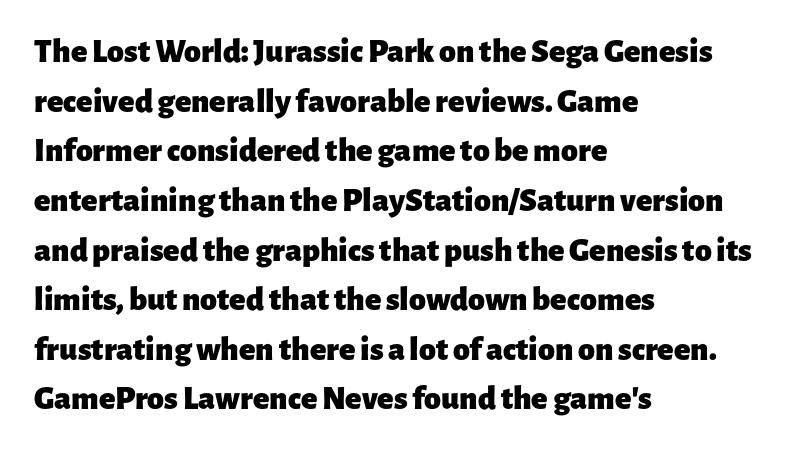
The characters display no serif detailing; their extremities are plain. Do the characters align in a grid? No, the font is proportional. If you measured baseline to baseline, you'd find a middling distance. Underlining? Definitely not there. Characters follow at the spacing the type designer built in. In CSS terms this would be text-align: left.
